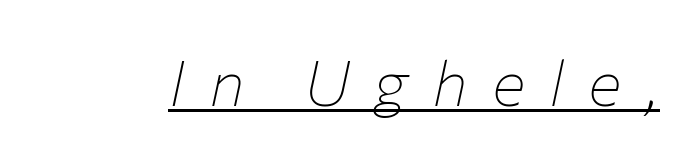
Q: Is the text bold? A: No.
Q: Is the text italic (slanted)? A: Yes, it leans right by about 12 degrees.
Q: Is the text underlined? A: Yes.
Q: Is the spacing between letters normal or unusually wide? A: Unusually wide.
Q: Width (condensed, normal, or wide)? A: Normal.
Q: Stroke contrast? A: Low.
Q: x-height? A: Medium.
Q: Monospaced? A: No.
